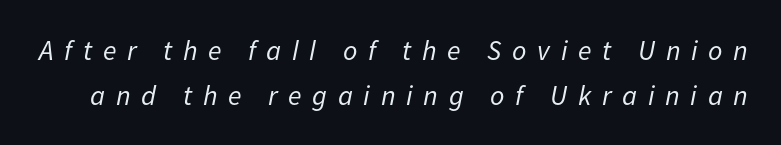
{"italic": "yes", "lean": "right", "slant_degrees": 11, "bold": "no", "weight": "regular", "width": "normal", "stroke_contrast": "low", "x_height": "medium", "monospaced": "no", "underline": "no", "line_spacing": "normal", "line_spacing_ratio": 1.59, "letter_spacing": "wide", "letter_spacing_em": 0.38, "glyph_px": 28}
